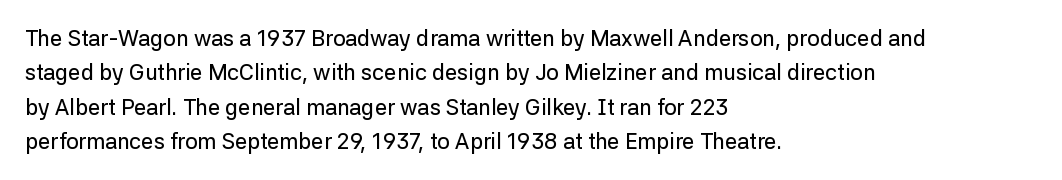
{"italic": "no", "underline": "no", "align": "left", "line_spacing": "normal", "line_spacing_ratio": 1.56, "letter_spacing": "normal", "letter_spacing_em": 0.0, "glyph_px": 22}
